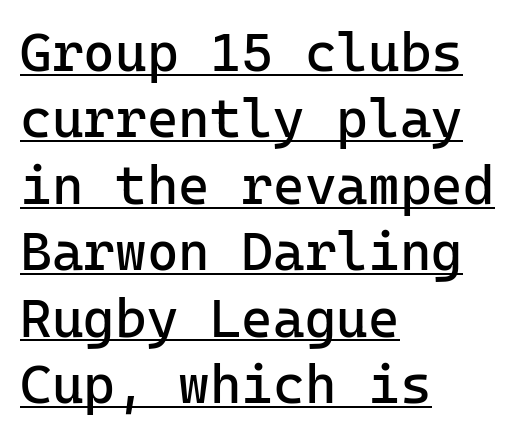
The rendered words wear a rule along their underside. The typesetter chose a ragged-right arrangement here. The letters stand upright; this is a roman face. The typesetting does not lean heavy: it is not bold. The designer went with a sans here, leaving each stem footless.
